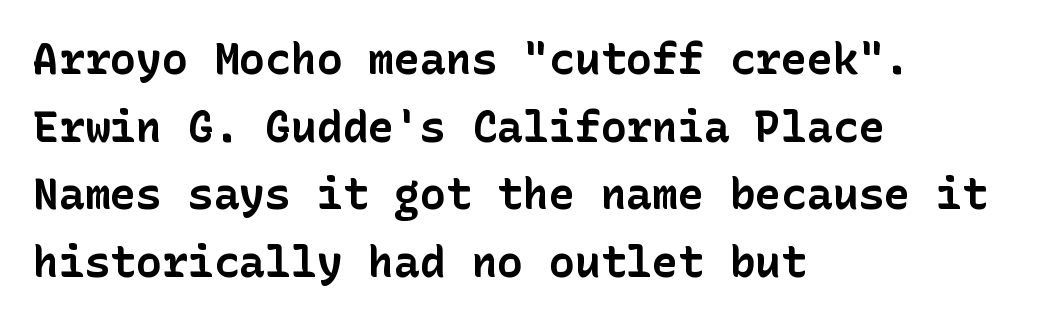
The image shows 43 px bold sans-serif type, upright; set left-aligned, normal line spacing (1.57x), normal letter spacing, not underlined; low stroke contrast and a medium x-height.
